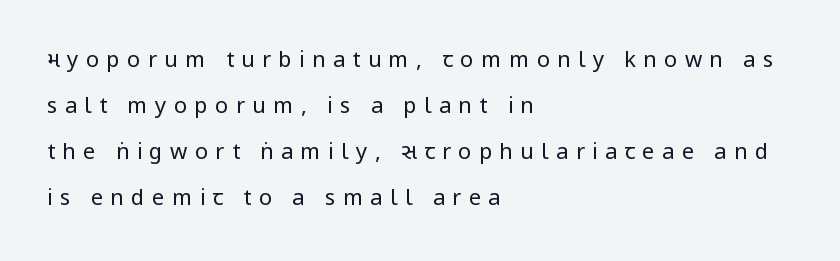
The image shows 22 px text type, upright; set left-aligned, loose line spacing (2.09x), unusually wide letter spacing (+0.33 em), not underlined.
